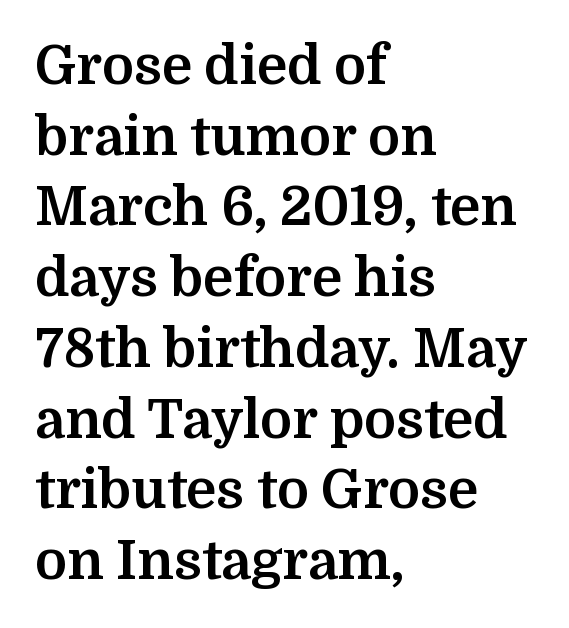
Q: Is the text bold? A: Yes.
Q: Is the text italic (slanted)? A: No, it is upright.
Q: Is the typeface a serif or a sans-serif typeface? A: Serif.
Q: Is the text underlined? A: No.
Q: How is the paragraph aligned? A: Left-aligned.
Q: Is the spacing between letters normal or unusually wide? A: Normal.
Q: Is the spacing between lines tight, normal or loose? A: Normal.
Q: Width (condensed, normal, or wide)? A: Normal.
Q: Stroke contrast? A: Medium.
Q: x-height? A: Medium.
Q: Monospaced? A: No.
